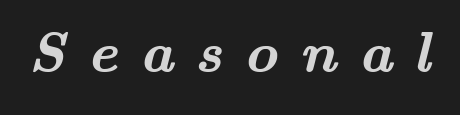
Q: Is the text bold? A: Yes.
Q: Is the typeface a serif or a sans-serif typeface? A: Serif.
Q: Is the text underlined? A: No.
Q: Is the spacing between letters normal or unusually wide? A: Unusually wide.
Q: Width (condensed, normal, or wide)? A: Wide.
Q: Stroke contrast? A: Medium.
Q: x-height? A: Small.
Q: Monospaced? A: No.
